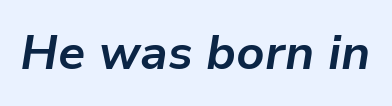
Q: Is the text bold? A: Yes.
Q: Is the text italic (slanted)? A: Yes, it leans right by about 9 degrees.
Q: Is the text underlined? A: No.
Q: Is the spacing between letters normal or unusually wide? A: Normal.
Q: Width (condensed, normal, or wide)? A: Normal.
Q: Stroke contrast? A: Low.
Q: x-height? A: Medium.
Q: Monospaced? A: No.
